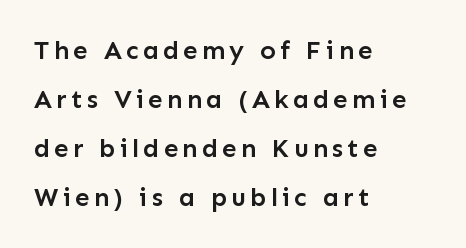
{"italic": "no", "bold": "semi", "underline": "no", "align": "left", "line_spacing_ratio": 1.89, "glyph_px": 26}
